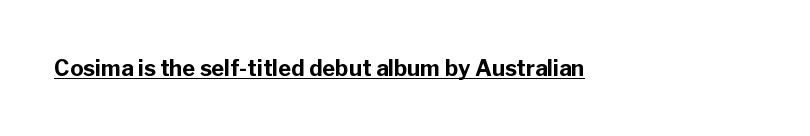
The face used here is rendered with its standard letterfit. These lines were composed using upright roman letters. Strokes here are thick enough to call this a true bold. Is there an underline? Yes — a line sits under the letters.
